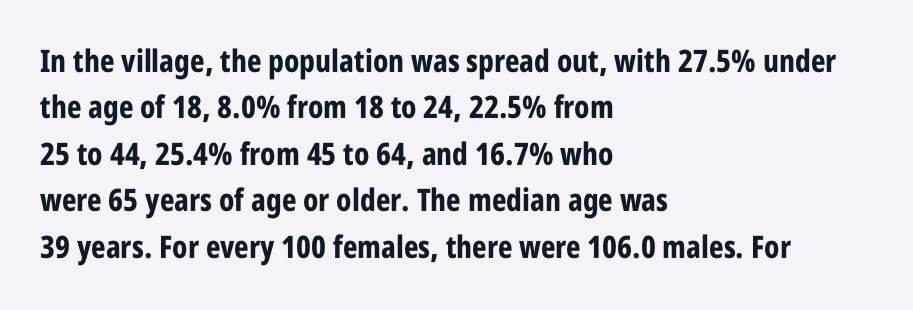
{"serif": "no", "italic": "no", "bold": "yes", "weight": "bold", "width": "condensed", "stroke_contrast": "low", "x_height": "large", "monospaced": "no", "underline": "no", "align": "left", "line_spacing": "normal", "line_spacing_ratio": 1.5, "letter_spacing": "normal", "letter_spacing_em": 0.0, "glyph_px": 31}
